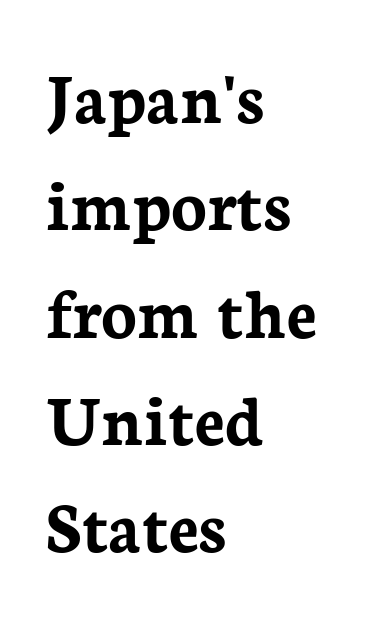
The image shows 74 px semibold serif type, upright; set left-aligned, normal line spacing (1.45x), normal letter spacing, not underlined; low stroke contrast and a medium x-height.
